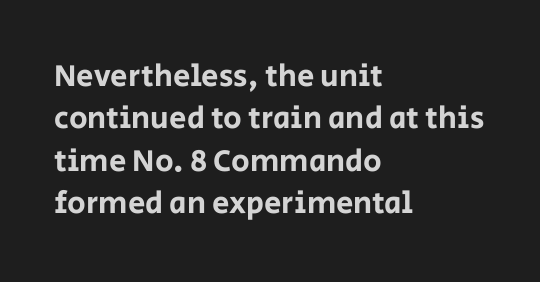
Q: Is the text italic (slanted)? A: No, it is upright.
Q: Is the typeface a serif or a sans-serif typeface? A: Sans-serif.
Q: Is the text underlined? A: No.
Q: How is the paragraph aligned? A: Left-aligned.
Q: Is the spacing between letters normal or unusually wide? A: Normal.
Q: Is the spacing between lines tight, normal or loose? A: Normal.
Q: Width (condensed, normal, or wide)? A: Normal.
Q: Stroke contrast? A: Low.
Q: x-height? A: Large.
Q: Monospaced? A: No.
